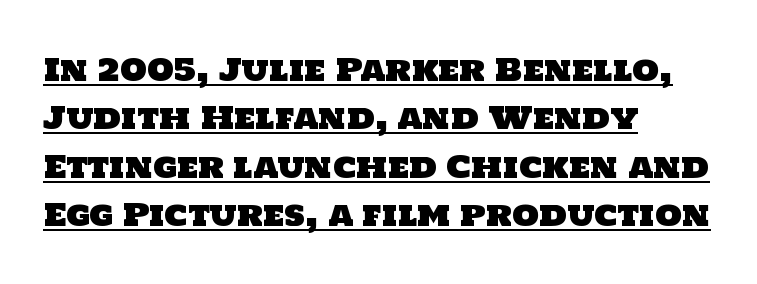
{"serif": "no", "width": "normal", "stroke_contrast": "low", "x_height": "large", "monospaced": "no", "underline": "yes", "align": "left", "line_spacing": "normal", "line_spacing_ratio": 1.56, "letter_spacing": "normal", "letter_spacing_em": 0.0, "glyph_px": 31}
